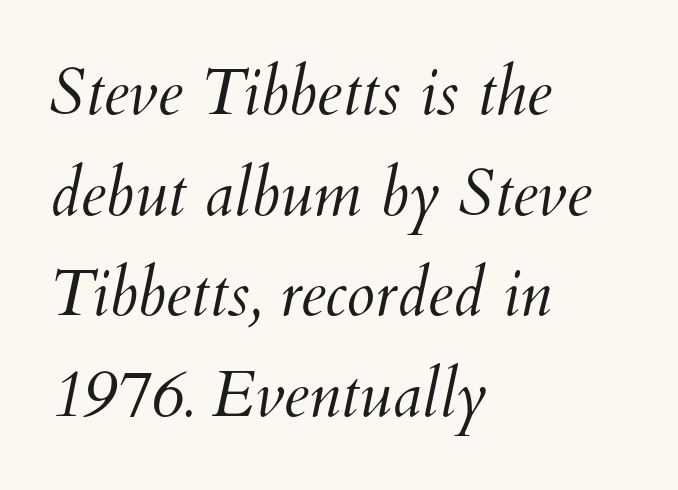
The rag falls on the right side of this text block. In terms of letterspacing, this is plain default setting. The font's italic variant was chosen for this text. The passage shown stacks its lines at a standard gap. Is this a fixed-width face? No — the glyphs have proportional, varying widths. These glyphs show unthickened strokes, regular width or finer.
